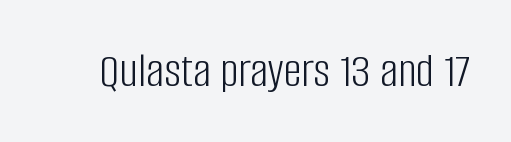
Q: Is the text bold? A: No.
Q: Is the text italic (slanted)? A: No, it is upright.
Q: Is the typeface a serif or a sans-serif typeface? A: Sans-serif.
Q: Is the text underlined? A: No.
Q: Is the spacing between letters normal or unusually wide? A: Normal.
Q: Width (condensed, normal, or wide)? A: Condensed.
Q: Stroke contrast? A: Low.
Q: x-height? A: Large.
Q: Monospaced? A: No.
